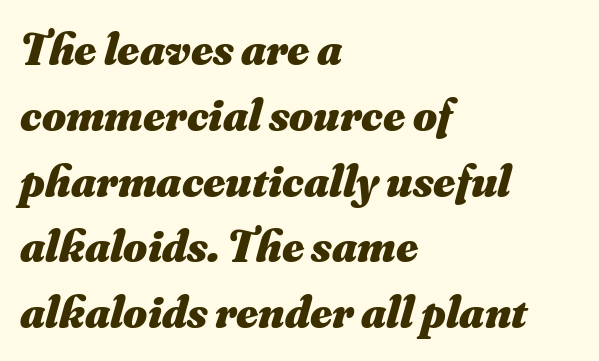
Q: Is the text bold? A: Yes.
Q: Is the text italic (slanted)? A: Yes, it leans right by about 16 degrees.
Q: Is the text underlined? A: No.
Q: How is the paragraph aligned? A: Left-aligned.
Q: Is the spacing between letters normal or unusually wide? A: Normal.
Q: Is the spacing between lines tight, normal or loose? A: Normal.
Q: Width (condensed, normal, or wide)? A: Normal.
Q: Stroke contrast? A: Medium.
Q: x-height? A: Small.
Q: Monospaced? A: No.
